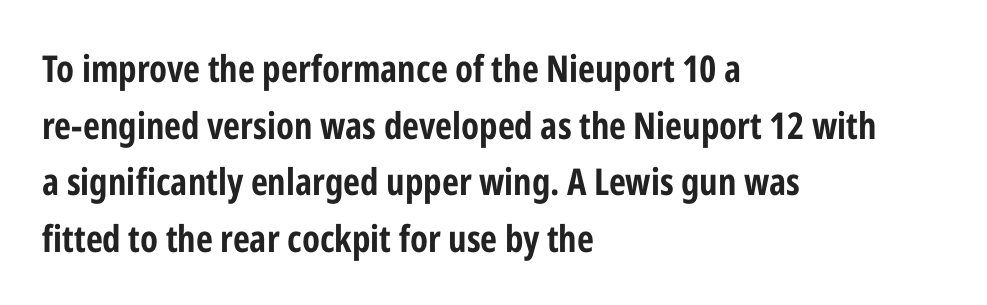
{"serif": "no", "italic": "no", "bold": "yes", "weight": "bold", "width": "condensed", "stroke_contrast": "low", "x_height": "medium", "monospaced": "no", "underline": "no", "align": "left", "line_spacing": "normal", "line_spacing_ratio": 1.53, "letter_spacing": "normal", "letter_spacing_em": 0.0, "glyph_px": 37}
